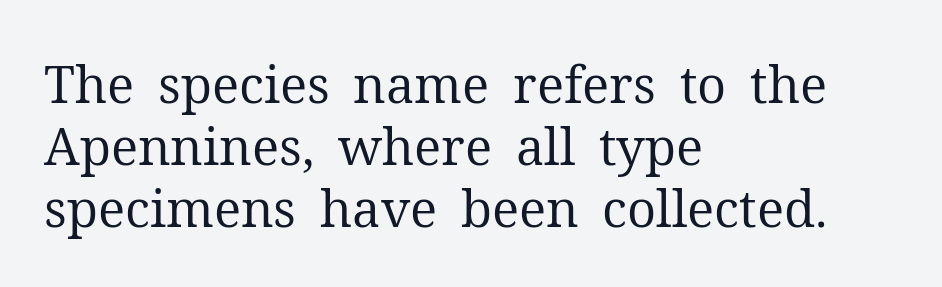
Does extra space separate the letters? No, they use regular spacing. These lines stack with their left ends in a neat column. In terms of letterform style, serifs are clearly present. The passage shown is not underscored anywhere.
